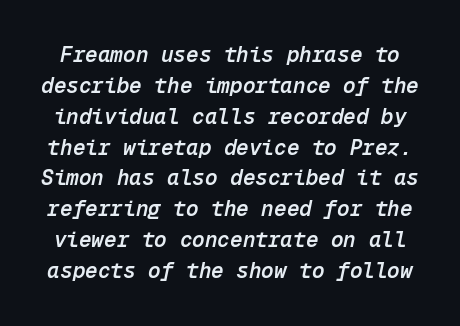
Q: Is the text bold? A: Semi-bold.
Q: Is the text italic (slanted)? A: Yes, it leans right by about 12 degrees.
Q: Is the text underlined? A: No.
Q: Is the spacing between letters normal or unusually wide? A: Normal.
Q: Is the spacing between lines tight, normal or loose? A: Normal.
